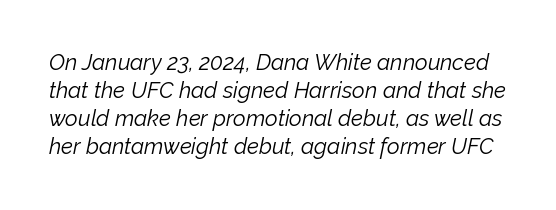
{"italic": "yes", "lean": "right", "slant_degrees": 12, "bold": "no", "underline": "no", "line_spacing": "normal", "line_spacing_ratio": 1.28, "letter_spacing": "normal", "letter_spacing_em": 0.0, "glyph_px": 22}
